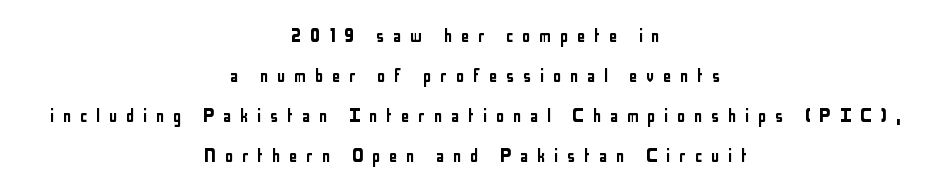
The designer dialed line spacing up above the default. Glyph-to-glyph distance is far greater than everyday printed text. If you drew a line through each stem, it would be perfectly vertical. Neither beginnings nor endings align; midpoints do. The foot of each line stays bare and open.
